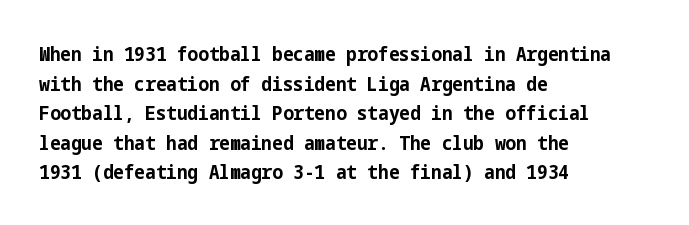
{"italic": "no", "bold": "yes", "underline": "no", "align": "left", "line_spacing": "normal", "line_spacing_ratio": 1.48, "letter_spacing": "normal", "letter_spacing_em": 0.0, "glyph_px": 20}
